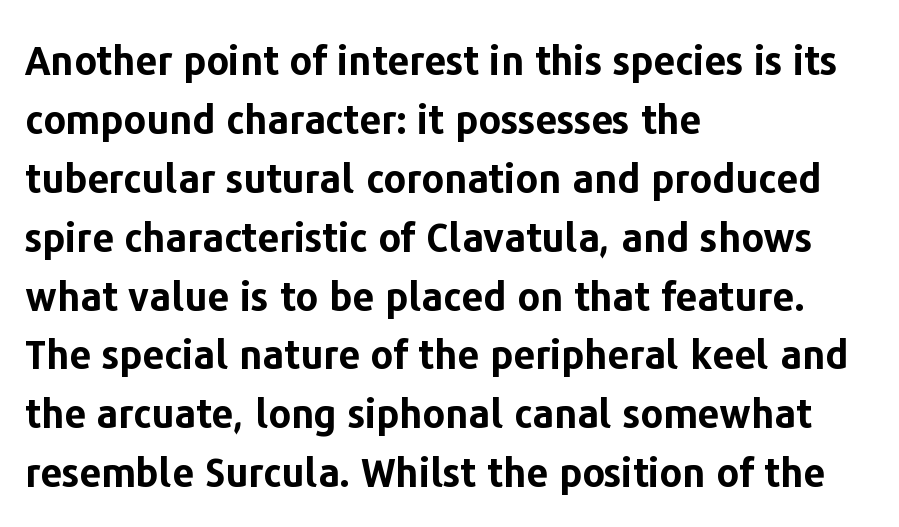
Q: Is the text bold? A: Yes.
Q: Is the text italic (slanted)? A: No, it is upright.
Q: Is the typeface a serif or a sans-serif typeface? A: Sans-serif.
Q: Is the text underlined? A: No.
Q: How is the paragraph aligned? A: Left-aligned.
Q: Is the spacing between letters normal or unusually wide? A: Normal.
Q: Is the spacing between lines tight, normal or loose? A: Normal.
Q: Width (condensed, normal, or wide)? A: Normal.
Q: Stroke contrast? A: Low.
Q: x-height? A: Medium.
Q: Monospaced? A: No.
